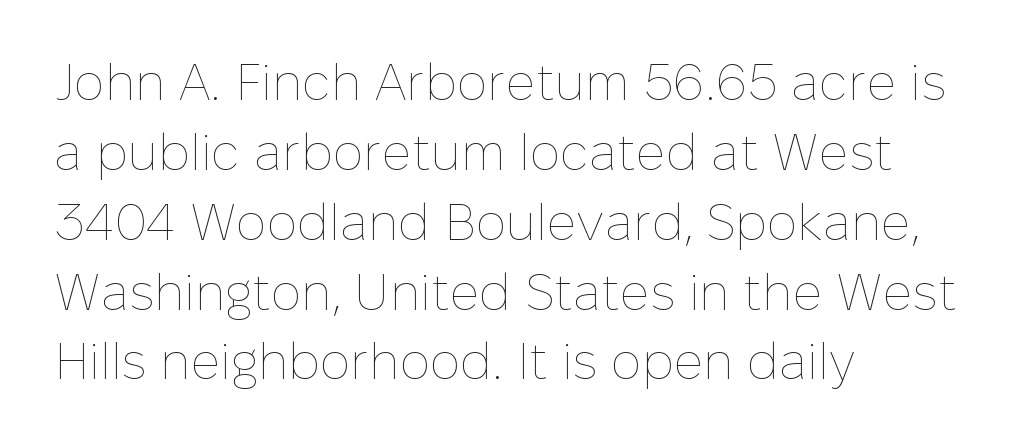
The tracking reads as untouched default to a designer's eye. The string is rendered with underlining switched off. This sample has the flowing, uneven cadence of proportional lettering. Unlike italic type, these characters show no tilt at all.
